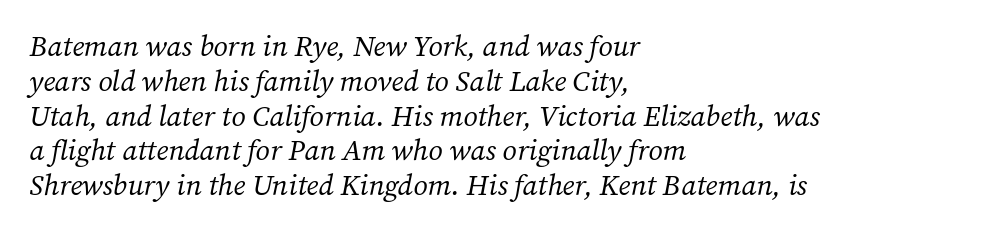
Notice how the stems are inclined rather than vertical — that's the hallmark of italics. A classic flush-left, rag-right setting is used for this passage. Does extra space separate the letters? No, they use regular spacing. Unlike a clean sans, this face finishes its strokes with serifs. Each letter keeps its own natural width here, so spacing adapts to shape.
